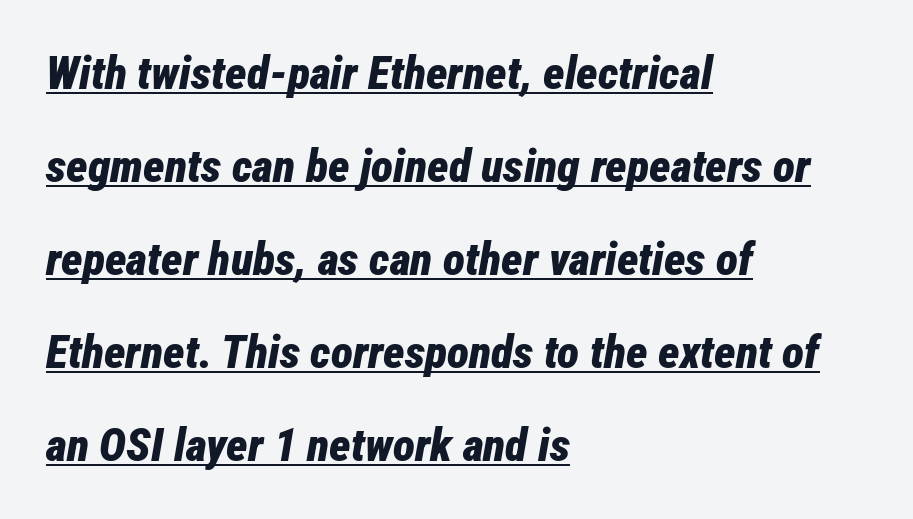
The image shows 46 px bold, condensed type, italic (leaning right); set left-aligned, loose line spacing (2.02x), normal letter spacing, underlined; low stroke contrast and a medium x-height.
